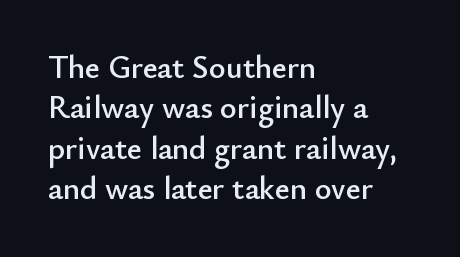
The letterforms sit shoulder to shoulder at normal distance. Is the block centered? No — it sits flush against the left margin. No italicization has been applied; the sample stays upright. The zone under the glyphs is completely vacant. This sample uses a sans-serif face.
